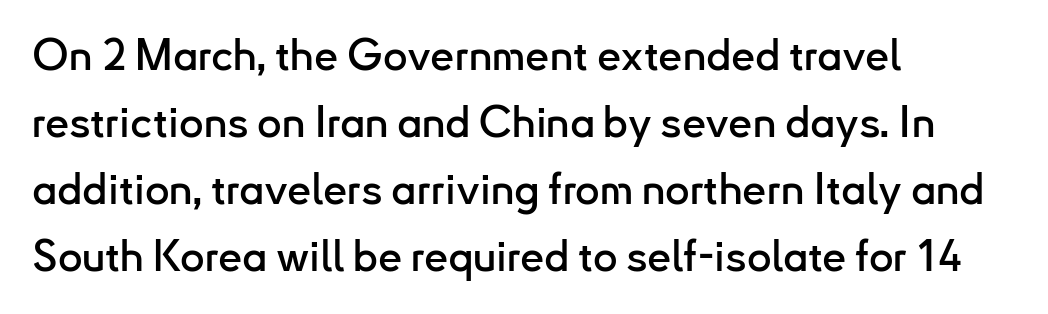
The image shows 43 px sans-serif type, upright; set left-aligned, normal line spacing (1.56x), normal letter spacing, not underlined; low stroke contrast and a small x-height.
